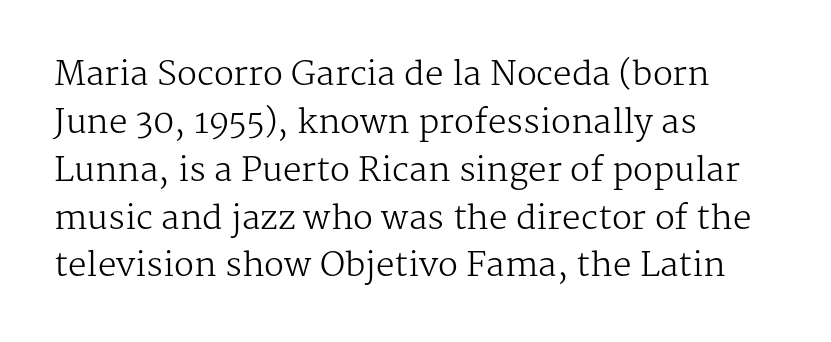
Q: Is the text bold? A: No.
Q: Is the text italic (slanted)? A: No, it is upright.
Q: Is the typeface a serif or a sans-serif typeface? A: Serif.
Q: Is the text underlined? A: No.
Q: How is the paragraph aligned? A: Left-aligned.
Q: Is the spacing between letters normal or unusually wide? A: Normal.
Q: Is the spacing between lines tight, normal or loose? A: Normal.
Q: Width (condensed, normal, or wide)? A: Normal.
Q: Stroke contrast? A: Medium.
Q: x-height? A: Medium.
Q: Monospaced? A: No.
